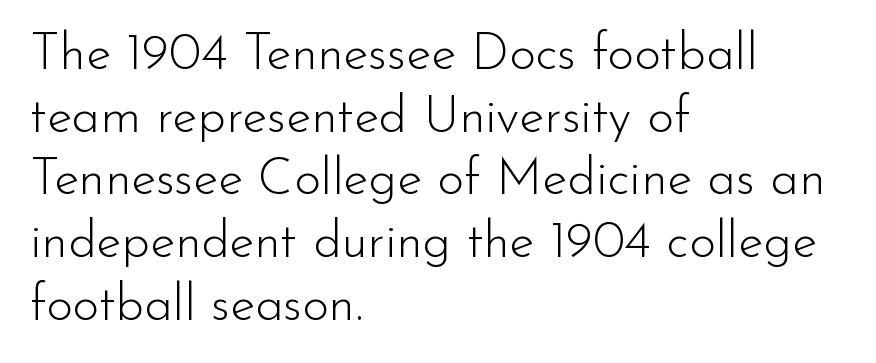
The image shows 51 px light sans-serif type, upright; set left-aligned, line spacing 1.23x, normal letter spacing, not underlined; low stroke contrast and a small x-height.
